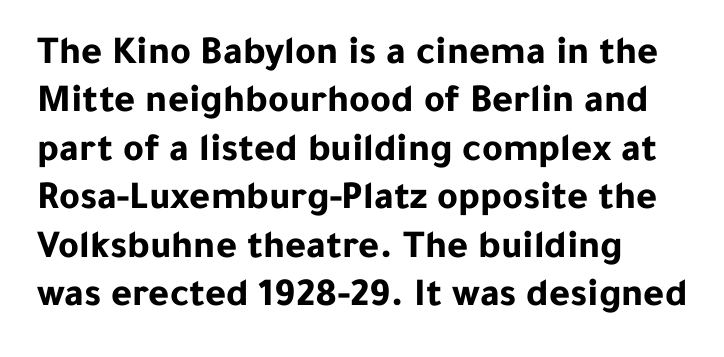
{"serif": "no", "italic": "no", "bold": "yes", "weight": "bold", "width": "normal", "stroke_contrast": "low", "x_height": "medium", "monospaced": "no", "underline": "no", "line_spacing_ratio": 1.21, "letter_spacing": "normal", "letter_spacing_em": 0.0, "glyph_px": 40}
